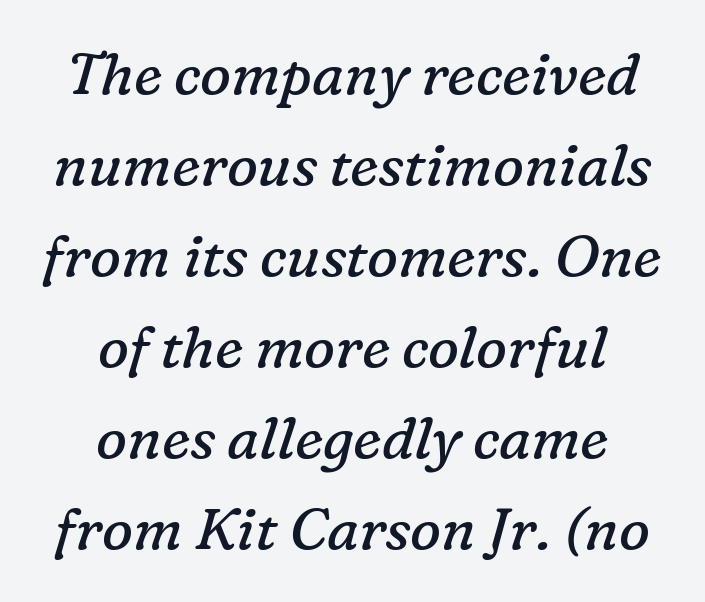
{"serif": "yes", "italic": "yes", "lean": "right", "slant_degrees": 16, "bold": "no", "weight": "regular", "width": "normal", "stroke_contrast": "low", "x_height": "medium", "monospaced": "no", "underline": "no", "align": "center", "line_spacing": "normal", "line_spacing_ratio": 1.57, "letter_spacing": "normal", "letter_spacing_em": 0.0, "glyph_px": 58}
